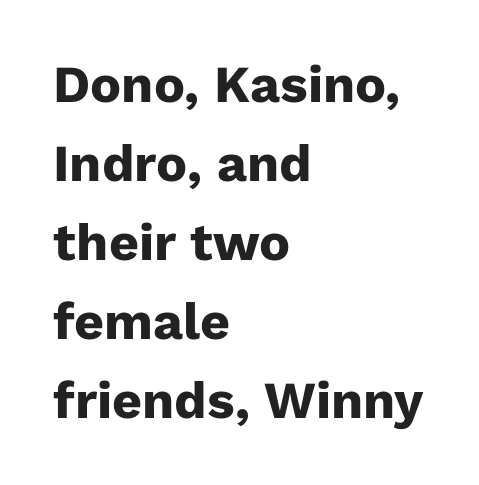
{"serif": "no", "italic": "no", "bold": "yes", "weight": "heavy", "width": "normal", "stroke_contrast": "low", "x_height": "medium", "monospaced": "no", "underline": "no", "align": "left", "line_spacing": "normal", "line_spacing_ratio": 1.52, "letter_spacing": "normal", "letter_spacing_em": 0.0, "glyph_px": 52}
